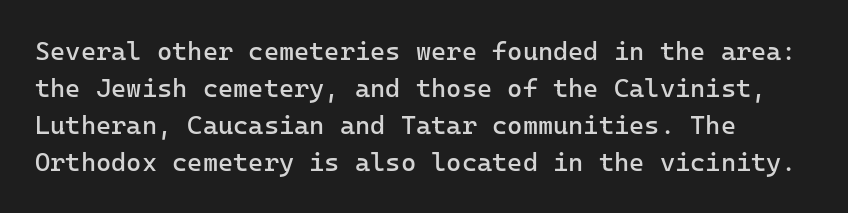
How would I describe the line gaps? Plain and ordinary. Stems here are at most as thick as an everyday book face. Does extra space separate the letters? No, they use regular spacing. Rule under the text: the space is simply empty. Characters remain perfectly vertical along every line.
